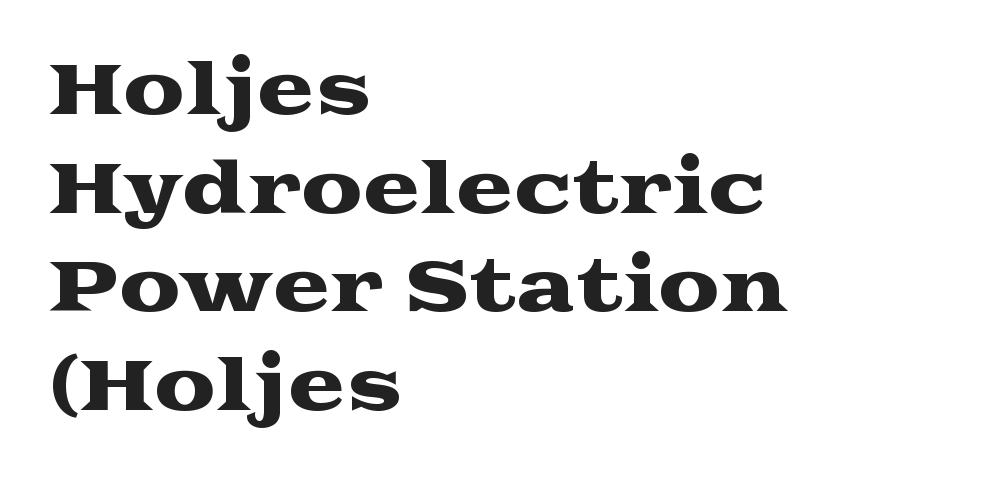
The rendering uses natural spacing where letterforms have individual widths. The face used here is seriffed, in the tradition of book romans. The passage is arranged the way most books set body copy — flush left. The vertical gap from one line to the next is medium. These lines were composed using upright roman letters. The gap between lines stays unmarked.
